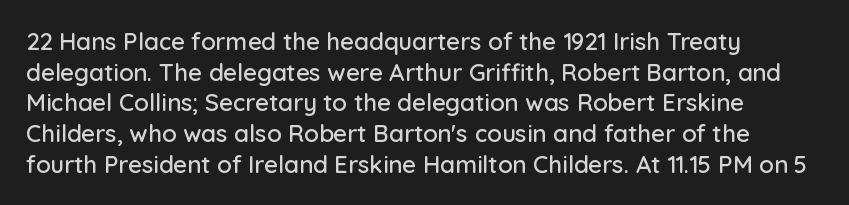
The image shows 24 px text type, upright; set left-aligned, normal line spacing (1.28x), normal letter spacing, not underlined.
